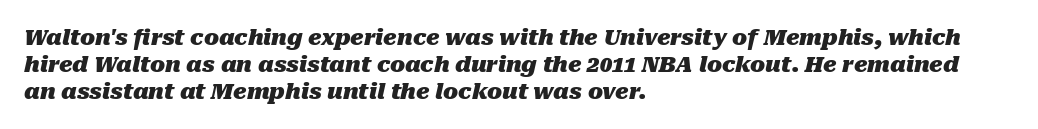
{"italic": "yes", "lean": "right", "slant_degrees": 10, "bold": "yes", "underline": "no", "align": "left", "line_spacing_ratio": 1.22, "letter_spacing": "normal", "letter_spacing_em": 0.0, "glyph_px": 22}
